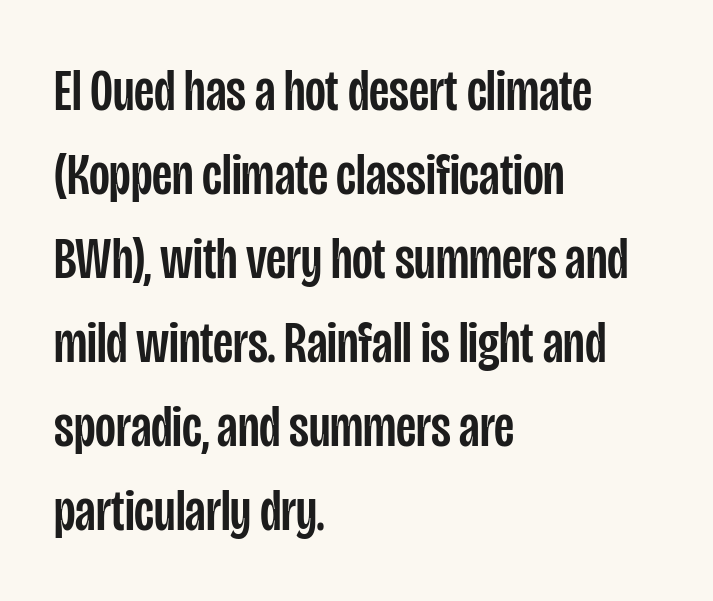
{"serif": "no", "italic": "no", "width": "condensed", "stroke_contrast": "low", "x_height": "large", "monospaced": "no", "underline": "no", "align": "left", "line_spacing": "normal", "line_spacing_ratio": 1.4, "letter_spacing": "normal", "letter_spacing_em": 0.0, "glyph_px": 60}
